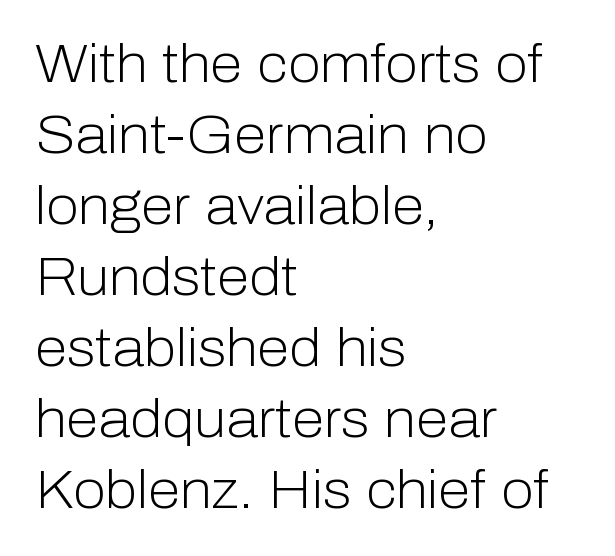
The specimen reads as upright at a glance. The area under the type is left untouched. Notice how descenders clear the ascenders below comfortably — that's standard leading. The letters carry no serifs — their stems end cleanly without finishing strokes.
